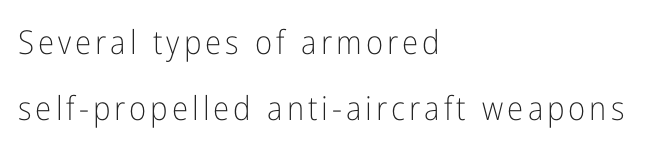
The image shows 33 px light, condensed sans-serif type, upright; set left-aligned, loose line spacing (2.01x), not underlined; low stroke contrast and a medium x-height.
